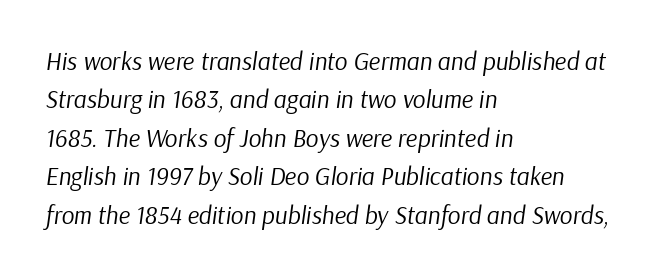
{"italic": "yes", "lean": "right", "slant_degrees": 9, "bold": "no", "underline": "no", "align": "left", "line_spacing": "normal", "line_spacing_ratio": 1.54, "letter_spacing": "normal", "letter_spacing_em": 0.0, "glyph_px": 25}
